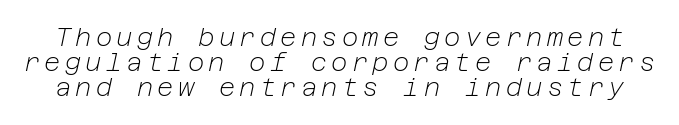
{"italic": "yes", "lean": "right", "slant_degrees": 12, "bold": "no", "underline": "no", "line_spacing": "tight", "line_spacing_ratio": 1.01, "glyph_px": 25}
